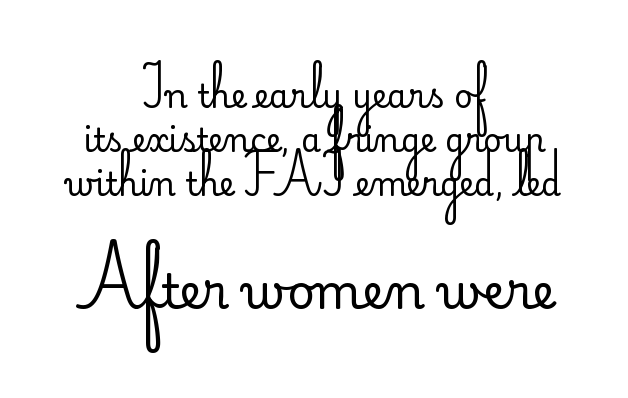
Stems and bowls with no extra thickness — not bold. A normal amount of white space separates one row of letters from the next. The block sitting lower on the canvas is the one with enlarged characters. The letters carry no serifs — their stems end cleanly without finishing strokes.
